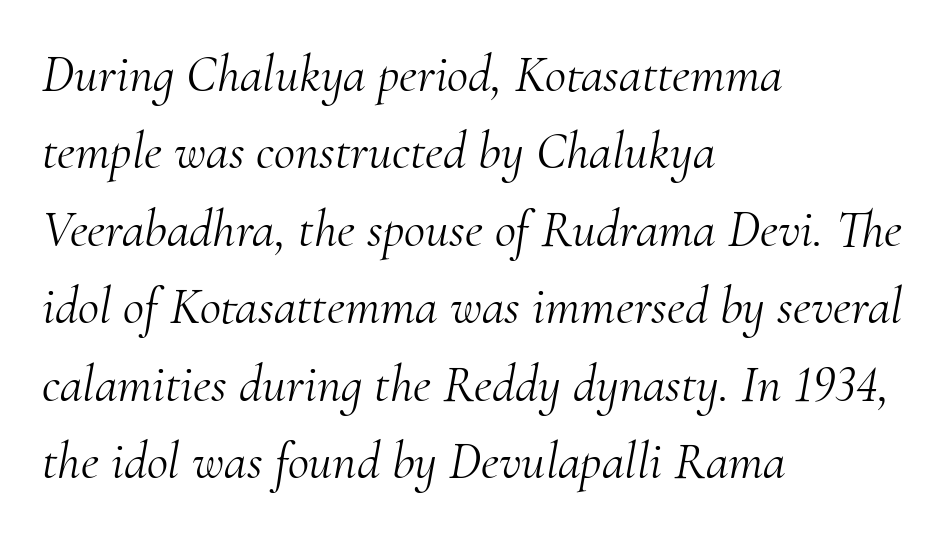
{"serif": "yes", "italic": "yes", "lean": "right", "slant_degrees": 10, "bold": "no", "weight": "light", "width": "normal", "stroke_contrast": "medium", "x_height": "small", "monospaced": "no", "underline": "no", "align": "left", "line_spacing": "normal", "line_spacing_ratio": 1.49, "letter_spacing": "normal", "letter_spacing_em": 0.0, "glyph_px": 52}
